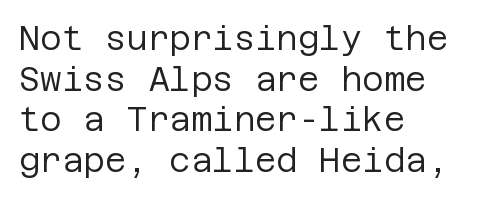
The image shows 33 px regular-weight sans-serif type, upright; set left-aligned, line spacing 1.23x, normal letter spacing, not underlined; low stroke contrast and a large x-height.
